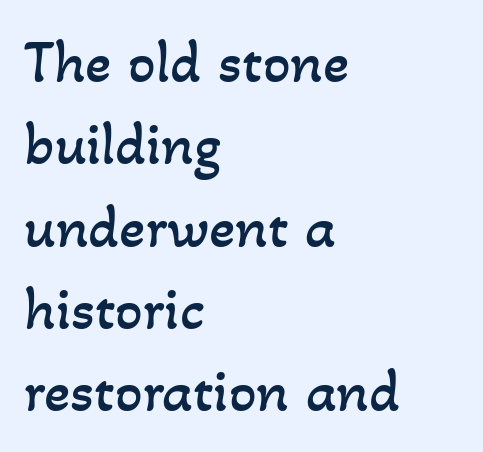
The image shows 61 px regular-weight type; set left-aligned, normal line spacing (1.35x), normal letter spacing, not underlined; low stroke contrast and a small x-height.
